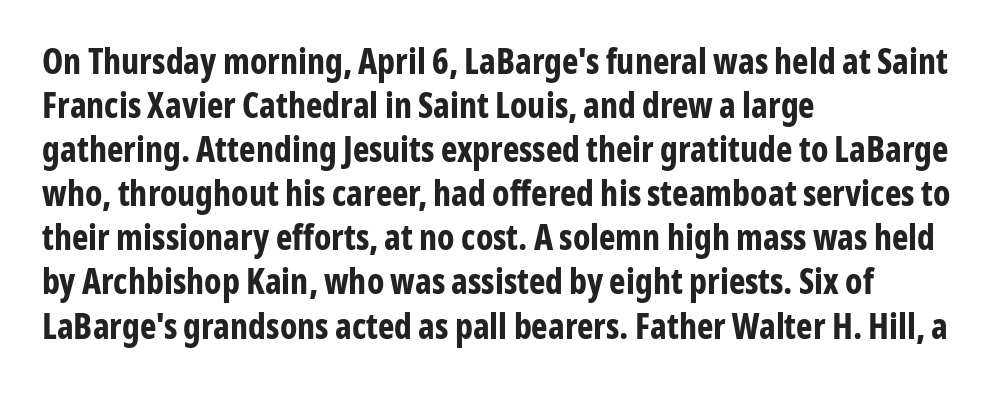
These lines are composed in type without serifs. The typography opts for an upright posture over an oblique one. Look at the tracking — it's just the regular setting, nothing added. The strip under each line holds only bare page. This sample is left-justified, so line endings fall wherever the words run out.
